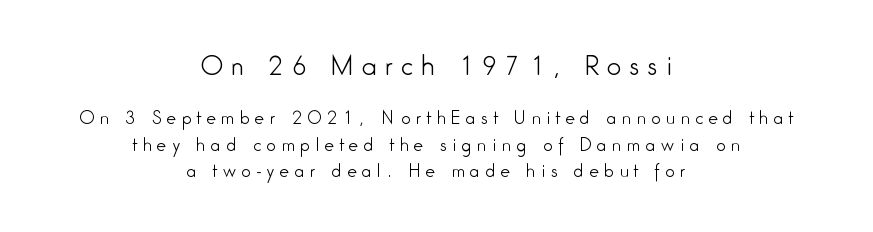
{"italic": "no", "bold": "no", "underline": "no", "align": "center", "line_spacing": "normal", "line_spacing_ratio": 1.54, "letter_spacing": "wide", "letter_spacing_em": 0.33, "larger_block": "first", "size_ratio": 1.47, "glyph_px": 25}
